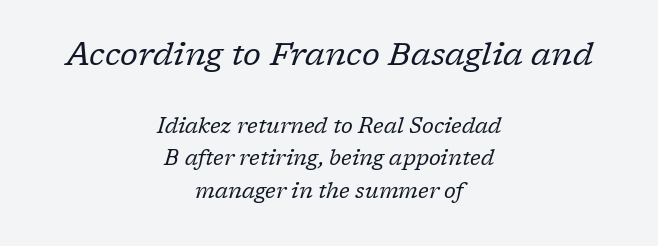
The image shows 32 px regular-weight serif type, italic (leaning right); set centered, normal line spacing (1.56x), normal letter spacing, not underlined; the first (top) block is 1.52x larger; low stroke contrast and a medium x-height.
